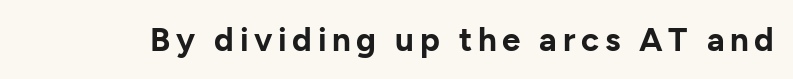
{"serif": "no", "italic": "no", "bold": "yes", "weight": "bold", "width": "normal", "stroke_contrast": "low", "x_height": "medium", "monospaced": "no", "underline": "no", "glyph_px": 33}
